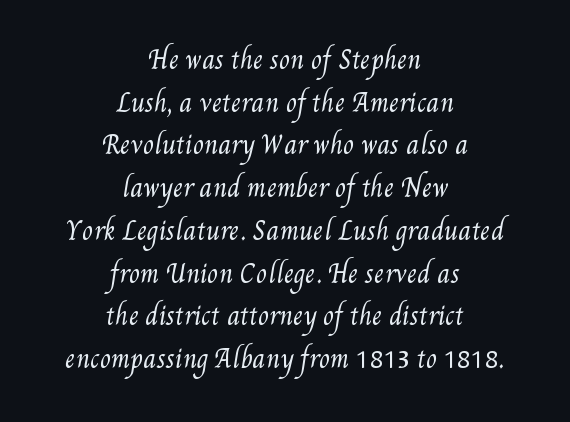
Q: Is the text bold? A: No.
Q: Is the text underlined? A: No.
Q: How is the paragraph aligned? A: Centered.
Q: Is the spacing between letters normal or unusually wide? A: Normal.
